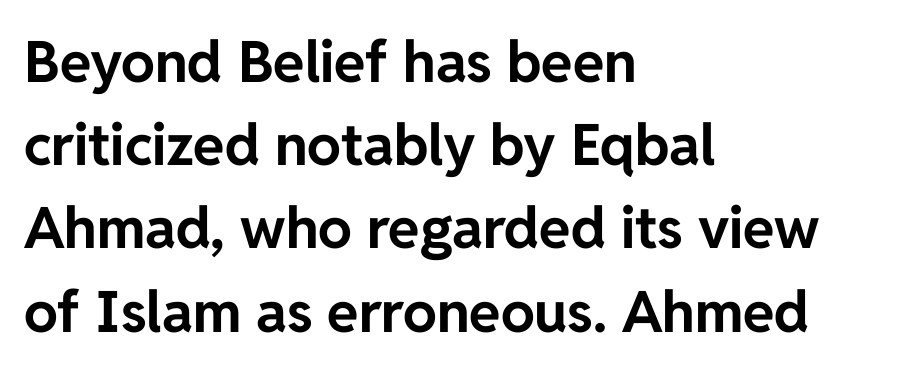
Q: Is the text bold? A: Yes.
Q: Is the text italic (slanted)? A: No, it is upright.
Q: Is the typeface a serif or a sans-serif typeface? A: Sans-serif.
Q: Is the text underlined? A: No.
Q: How is the paragraph aligned? A: Left-aligned.
Q: Is the spacing between letters normal or unusually wide? A: Normal.
Q: Is the spacing between lines tight, normal or loose? A: Normal.
Q: Width (condensed, normal, or wide)? A: Normal.
Q: Stroke contrast? A: Low.
Q: x-height? A: Medium.
Q: Monospaced? A: No.
